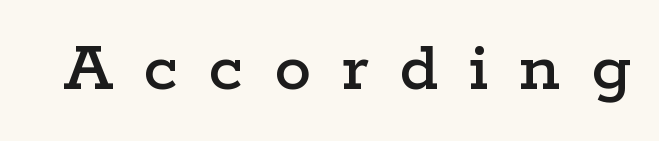
Posture: straight, roman, zero tilt. The gap between lines stays unmarked. The letterforms stand isolated, each surrounded by extra space. Varying glyph widths throughout — classic text-font behaviour. Regarding serifs, this sample has them.
